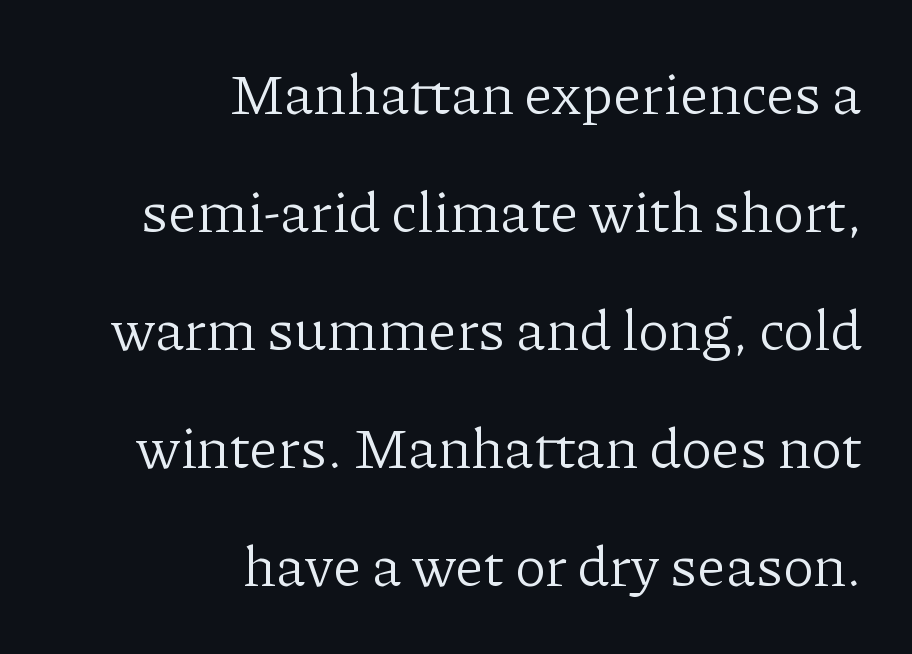
{"serif": "yes", "italic": "no", "bold": "no", "weight": "light", "width": "normal", "stroke_contrast": "low", "x_height": "medium", "monospaced": "no", "underline": "no", "align": "right", "line_spacing": "loose", "line_spacing_ratio": 2.07, "letter_spacing": "normal", "letter_spacing_em": 0.0, "glyph_px": 57}
